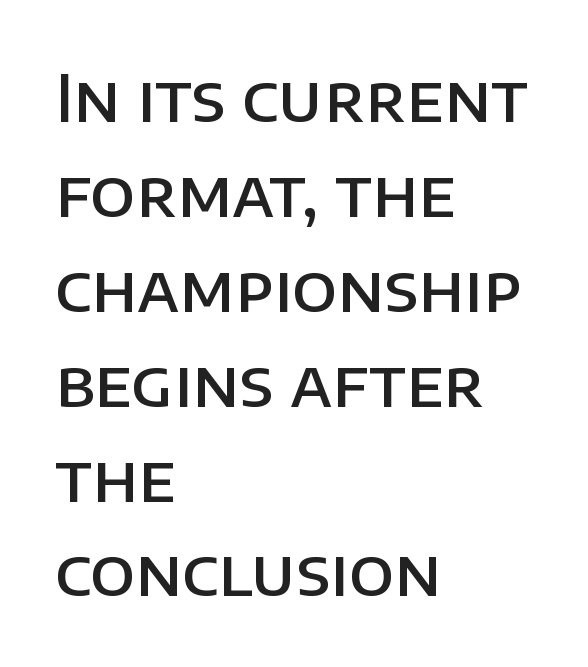
Q: Is the text bold? A: Semi-bold.
Q: Is the text italic (slanted)? A: No, it is upright.
Q: Is the typeface a serif or a sans-serif typeface? A: Sans-serif.
Q: Is the text underlined? A: No.
Q: How is the paragraph aligned? A: Left-aligned.
Q: Is the spacing between letters normal or unusually wide? A: Normal.
Q: Is the spacing between lines tight, normal or loose? A: Normal.
Q: Width (condensed, normal, or wide)? A: Normal.
Q: Stroke contrast? A: Low.
Q: x-height? A: Large.
Q: Monospaced? A: No.
